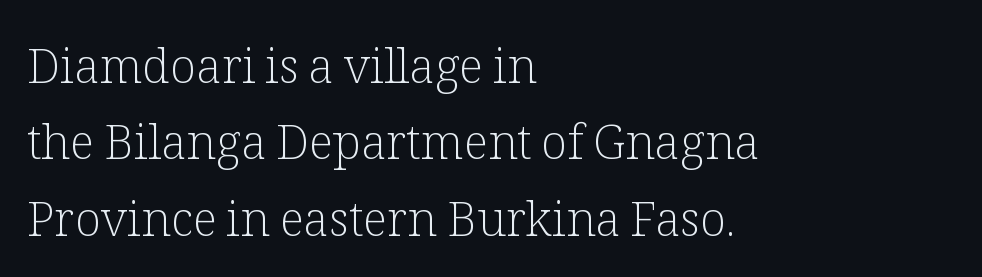
{"serif": "yes", "italic": "no", "bold": "no", "weight": "light", "width": "normal", "stroke_contrast": "low", "x_height": "medium", "monospaced": "no", "underline": "no", "align": "left", "line_spacing": "normal", "line_spacing_ratio": 1.59, "letter_spacing": "normal", "letter_spacing_em": 0.0, "glyph_px": 48}
